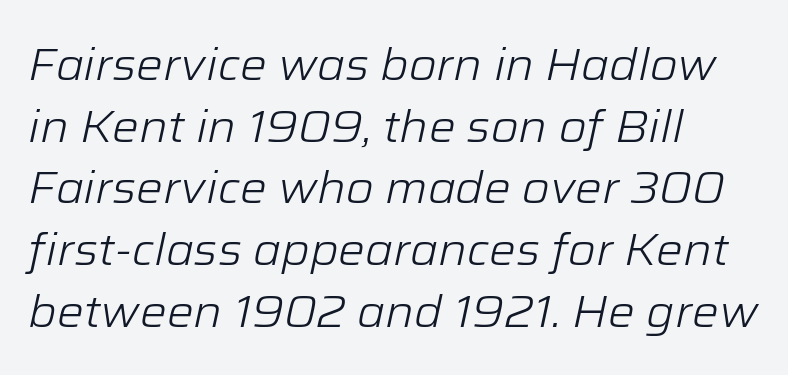
The image shows 45 px light type, italic (leaning right); set left-aligned, normal line spacing (1.37x), normal letter spacing, not underlined; low stroke contrast and a medium x-height.
